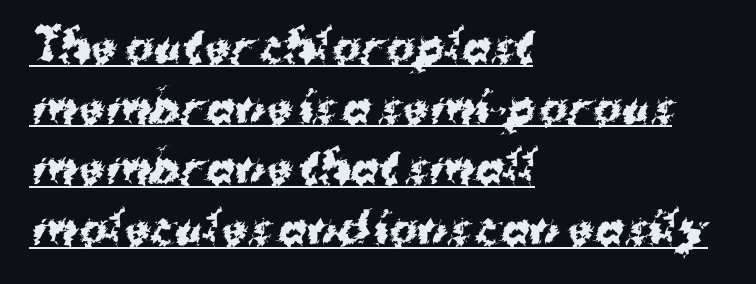
Q: Is the text bold? A: Yes.
Q: Is the typeface a serif or a sans-serif typeface? A: Sans-serif.
Q: Is the text underlined? A: Yes.
Q: How is the paragraph aligned? A: Left-aligned.
Q: Is the spacing between letters normal or unusually wide? A: Normal.
Q: Is the spacing between lines tight, normal or loose? A: Normal.
Q: Width (condensed, normal, or wide)? A: Normal.
Q: Stroke contrast? A: Medium.
Q: x-height? A: Medium.
Q: Monospaced? A: No.
